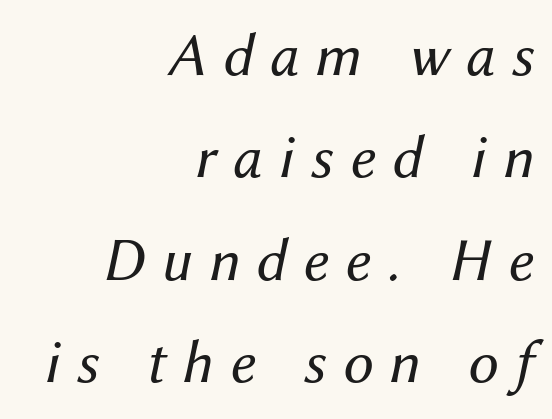
If you drew a line through each stem, it would be angled. Compared with typical body copy, the letter spacing here is much looser. These lines are rendered in a variable-pitch font. No heavy texture on the line: the type isn't bold.
